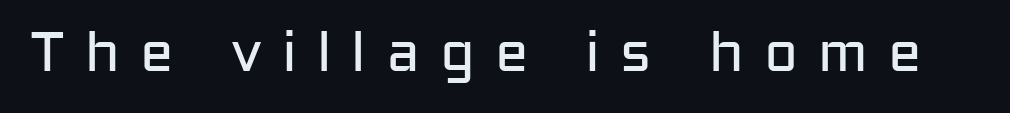
The image shows 56 px regular-weight sans-serif type, upright; set unusually wide letter spacing (+0.36 em), not underlined; low stroke contrast and a medium x-height.
